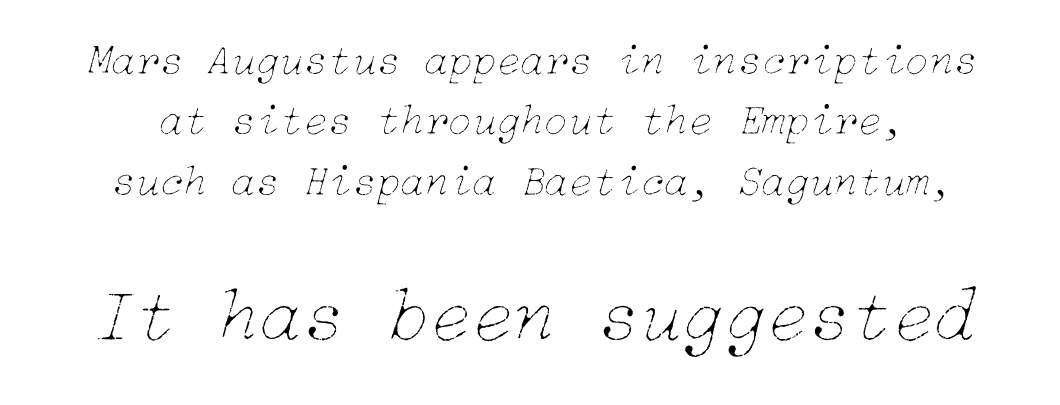
Stems and bowls with no extra thickness — not bold. The text carries the slant typical of an italic or oblique font. Characters follow at the spacing the type designer built in. Rows of type keep a routine distance in the vertical direction.
